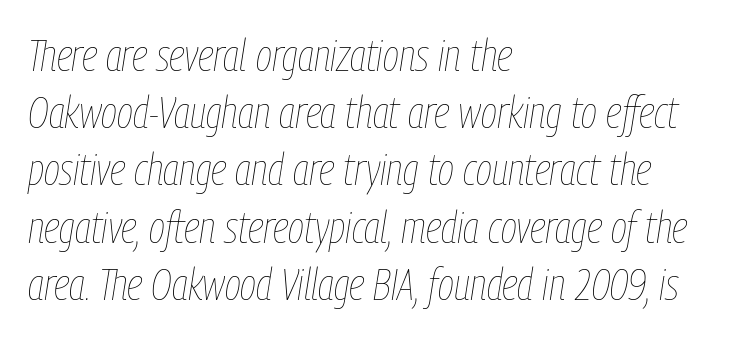
The face used here is proportionally spaced, like ordinary book or web type. Nobody drew a line under any word here. Line spacing here is normal. Compared with ordinary roman type, these characters are visibly tilted. Weight: in the light-to-regular range. Nothing unusual about the tracking: characters are spaced as the font intends.
